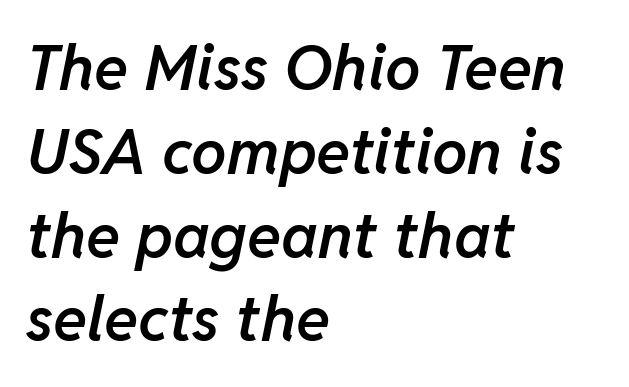
{"italic": "yes", "lean": "right", "slant_degrees": 11, "bold": "semi", "weight": "semibold", "width": "normal", "stroke_contrast": "low", "x_height": "medium", "monospaced": "no", "underline": "no", "align": "left", "line_spacing": "normal", "line_spacing_ratio": 1.33, "letter_spacing": "normal", "letter_spacing_em": 0.0, "glyph_px": 63}
